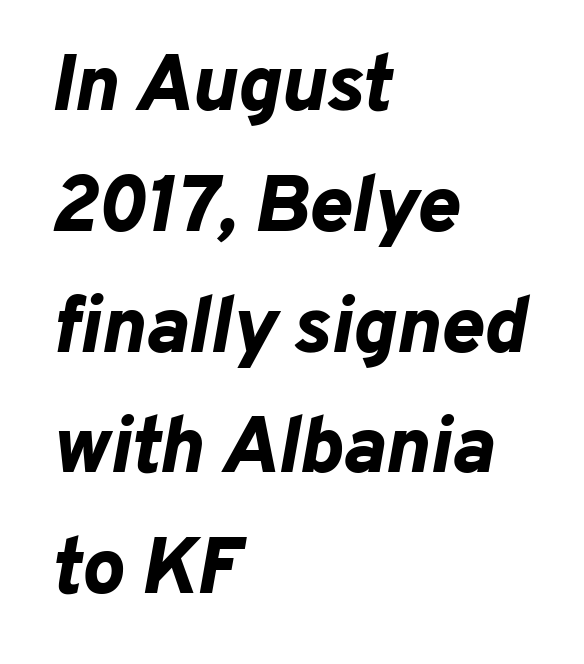
{"italic": "yes", "lean": "right", "slant_degrees": 10, "bold": "yes", "weight": "bold", "width": "normal", "stroke_contrast": "low", "x_height": "medium", "monospaced": "no", "underline": "no", "align": "left", "line_spacing": "normal", "line_spacing_ratio": 1.51, "letter_spacing": "normal", "letter_spacing_em": 0.0, "glyph_px": 80}
